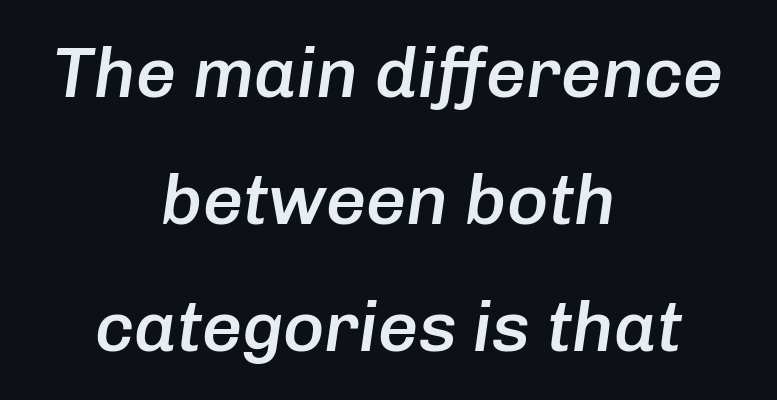
The image shows 71 px semibold type, italic (leaning right); set centered, line spacing 1.79x, normal letter spacing, not underlined; low stroke contrast and a medium x-height.
